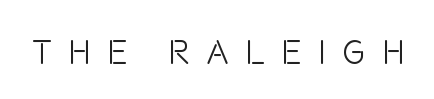
{"serif": "no", "italic": "no", "bold": "no", "weight": "light", "width": "condensed", "stroke_contrast": "low", "x_height": "large", "monospaced": "no", "underline": "no", "letter_spacing": "wide", "letter_spacing_em": 0.49, "glyph_px": 34}
